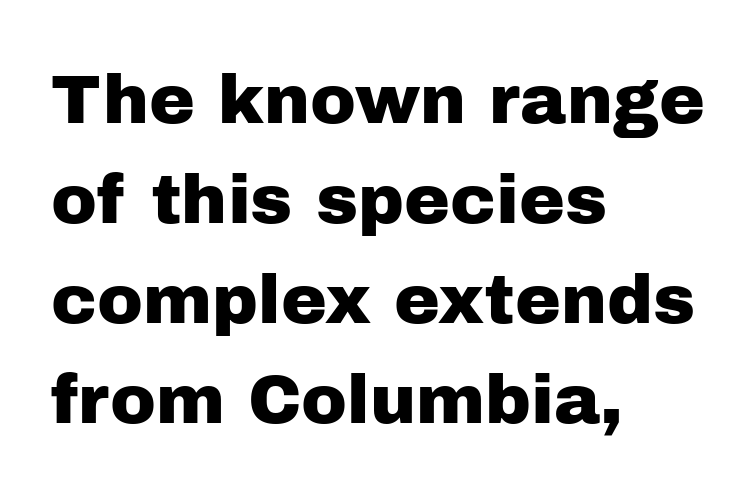
Leading matches the norm, producing a regular column. The face used here is proportionally spaced, like ordinary book or web type. The designer went with a sans here, leaving each stem footless. The letterforms sit shoulder to shoulder at normal distance. Is the block centered? No — it sits flush against the left margin. Unmarked baselines from the first word to the last.
